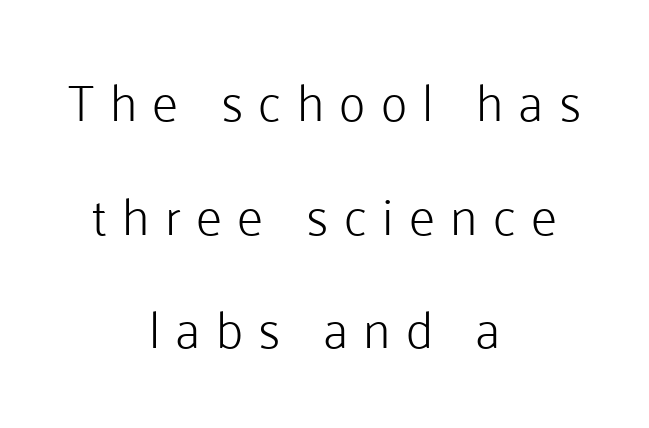
Ordinary non-slanted type is in use. The space between consecutive lines is lavish. The paragraph has two soft edges and a firm central axis. Ink coverage per letter is moderate at most. You could only call the tracking loose — the letters float apart.
